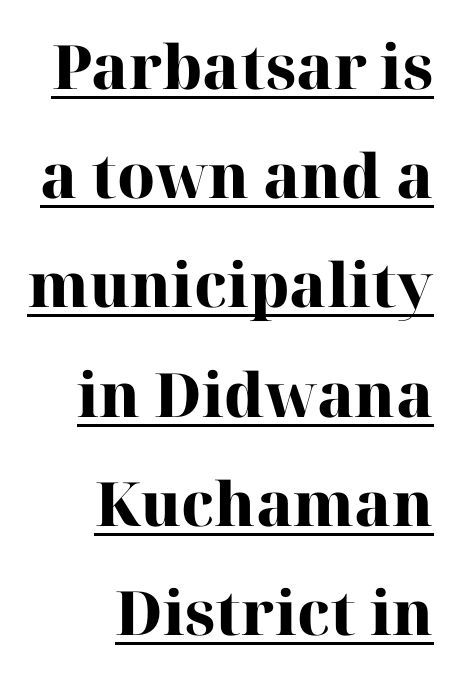
Q: Is the text bold? A: Yes.
Q: Is the text italic (slanted)? A: No, it is upright.
Q: Is the typeface a serif or a sans-serif typeface? A: Serif.
Q: Is the text underlined? A: Yes.
Q: How is the paragraph aligned? A: Right-aligned.
Q: Is the spacing between letters normal or unusually wide? A: Normal.
Q: Width (condensed, normal, or wide)? A: Normal.
Q: Stroke contrast? A: High.
Q: x-height? A: Medium.
Q: Monospaced? A: No.
